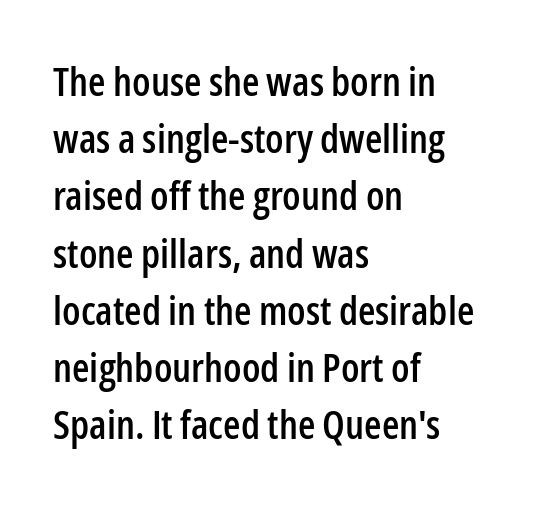
The image shows 40 px condensed sans-serif type, upright; set left-aligned, normal line spacing (1.43x), normal letter spacing, not underlined; low stroke contrast and a medium x-height.
